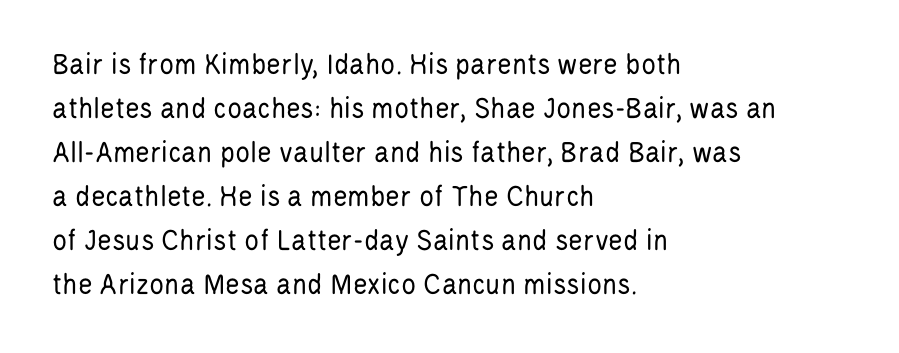
Q: Is the text bold? A: No.
Q: Is the text italic (slanted)? A: No, it is upright.
Q: Is the typeface a serif or a sans-serif typeface? A: Sans-serif.
Q: Is the text underlined? A: No.
Q: How is the paragraph aligned? A: Left-aligned.
Q: Is the spacing between letters normal or unusually wide? A: Normal.
Q: Is the spacing between lines tight, normal or loose? A: Normal.
Q: Width (condensed, normal, or wide)? A: Condensed.
Q: Stroke contrast? A: Low.
Q: x-height? A: Large.
Q: Monospaced? A: No.
